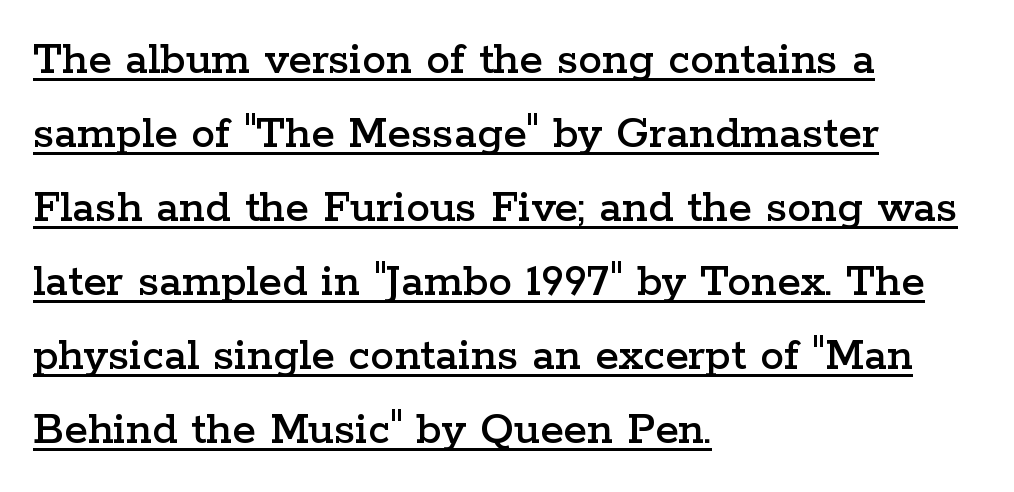
Q: Is the text italic (slanted)? A: No, it is upright.
Q: Is the typeface a serif or a sans-serif typeface? A: Serif.
Q: Is the text underlined? A: Yes.
Q: How is the paragraph aligned? A: Left-aligned.
Q: Is the spacing between letters normal or unusually wide? A: Normal.
Q: Is the spacing between lines tight, normal or loose? A: Normal.
Q: Width (condensed, normal, or wide)? A: Wide.
Q: Stroke contrast? A: Low.
Q: x-height? A: Medium.
Q: Monospaced? A: No.
